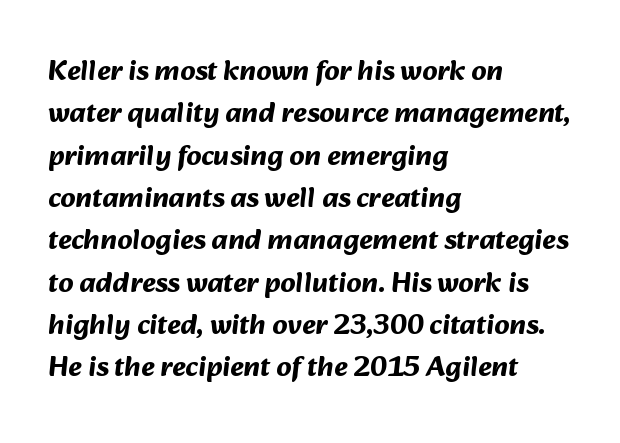
Q: Is the text bold? A: Yes.
Q: Is the typeface a serif or a sans-serif typeface? A: Sans-serif.
Q: Is the text underlined? A: No.
Q: How is the paragraph aligned? A: Left-aligned.
Q: Is the spacing between letters normal or unusually wide? A: Normal.
Q: Is the spacing between lines tight, normal or loose? A: Normal.
Q: Width (condensed, normal, or wide)? A: Normal.
Q: Stroke contrast? A: Medium.
Q: x-height? A: Medium.
Q: Monospaced? A: No.
